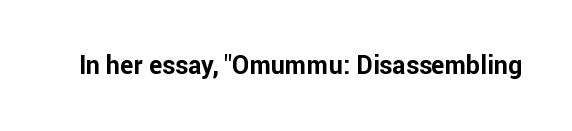
The image shows 25 px bold type, upright; set normal letter spacing, not underlined.
